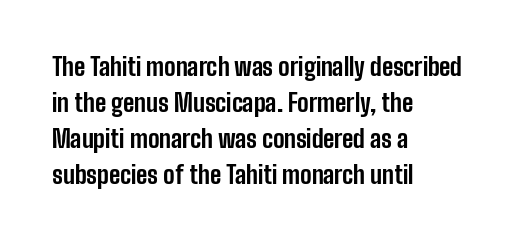
Q: Is the text bold? A: Yes.
Q: Is the text italic (slanted)? A: No, it is upright.
Q: Is the text underlined? A: No.
Q: How is the paragraph aligned? A: Left-aligned.
Q: Is the spacing between letters normal or unusually wide? A: Normal.
Q: Is the spacing between lines tight, normal or loose? A: Normal.
